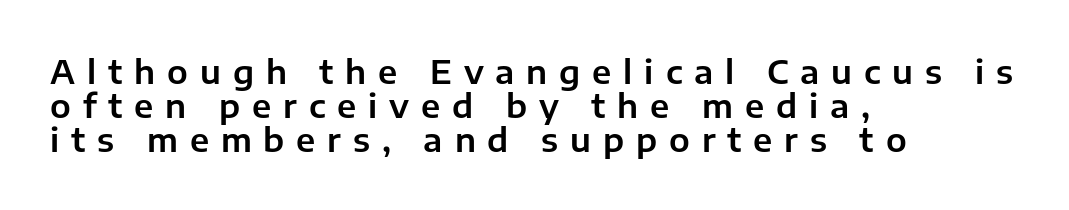
The image shows 33 px sans-serif type, upright; set left-aligned, tight line spacing (1.03x), unusually wide letter spacing (+0.36 em), not underlined; low stroke contrast and a medium x-height.
